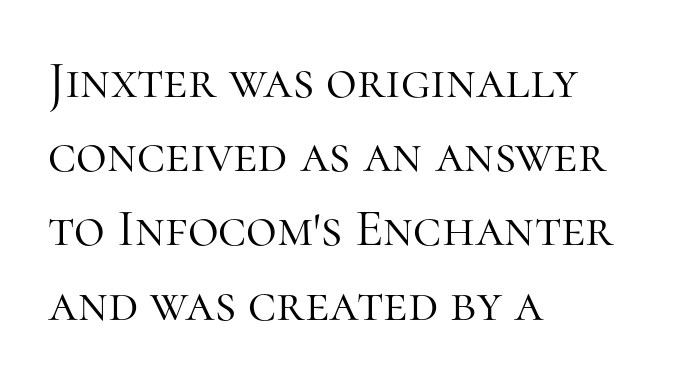
The letters stand straight up with perfectly vertical stems. A typesetter would label this face a serif. Horizontal bands of white between lines are of average thickness. Note the varied advance widths — an 'i' is clearly narrower than an 'm'. These lines keep a tight, regular rhythm from letter to letter. Has an underline been added? It has not.
